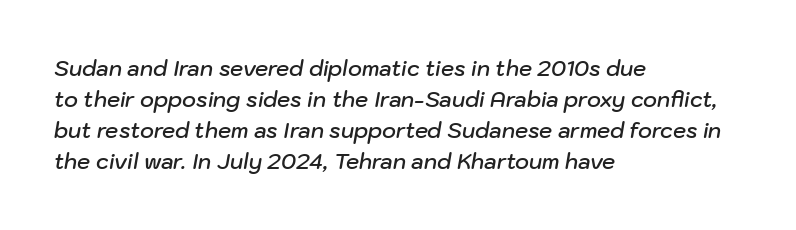
Q: Is the text bold? A: Semi-bold.
Q: Is the text italic (slanted)? A: Yes, it leans right by about 10 degrees.
Q: Is the text underlined? A: No.
Q: How is the paragraph aligned? A: Left-aligned.
Q: Is the spacing between letters normal or unusually wide? A: Normal.
Q: Is the spacing between lines tight, normal or loose? A: Normal.
